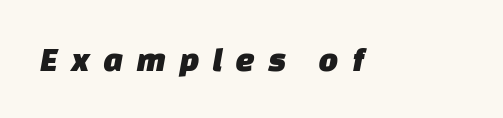
Q: Is the typeface a serif or a sans-serif typeface? A: Sans-serif.
Q: Is the text underlined? A: No.
Q: Is the spacing between letters normal or unusually wide? A: Unusually wide.
Q: Width (condensed, normal, or wide)? A: Normal.
Q: Stroke contrast? A: Low.
Q: x-height? A: Large.
Q: Monospaced? A: No.
